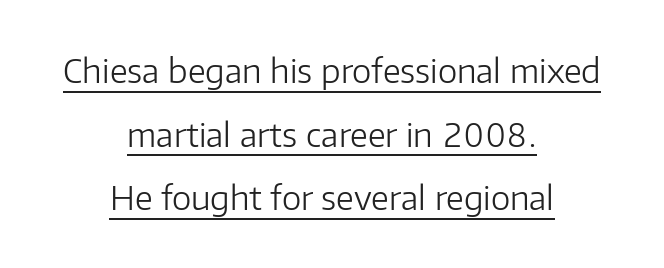
Q: Is the text bold? A: No.
Q: Is the text italic (slanted)? A: No, it is upright.
Q: Is the typeface a serif or a sans-serif typeface? A: Sans-serif.
Q: Is the text underlined? A: Yes.
Q: How is the paragraph aligned? A: Centered.
Q: Is the spacing between letters normal or unusually wide? A: Normal.
Q: Is the spacing between lines tight, normal or loose? A: Loose.
Q: Width (condensed, normal, or wide)? A: Normal.
Q: Stroke contrast? A: Low.
Q: x-height? A: Medium.
Q: Monospaced? A: No.
